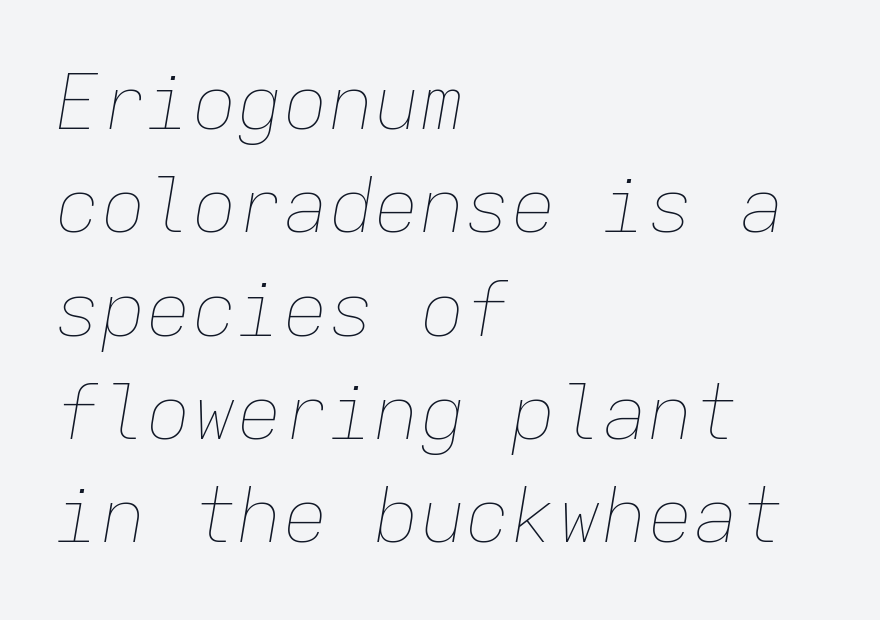
{"italic": "yes", "lean": "right", "slant_degrees": 9, "bold": "no", "weight": "thin", "width": "normal", "stroke_contrast": "low", "x_height": "medium", "monospaced": "yes", "underline": "no", "align": "left", "line_spacing": "normal", "line_spacing_ratio": 1.36, "letter_spacing": "normal", "letter_spacing_em": 0.0, "glyph_px": 76}
